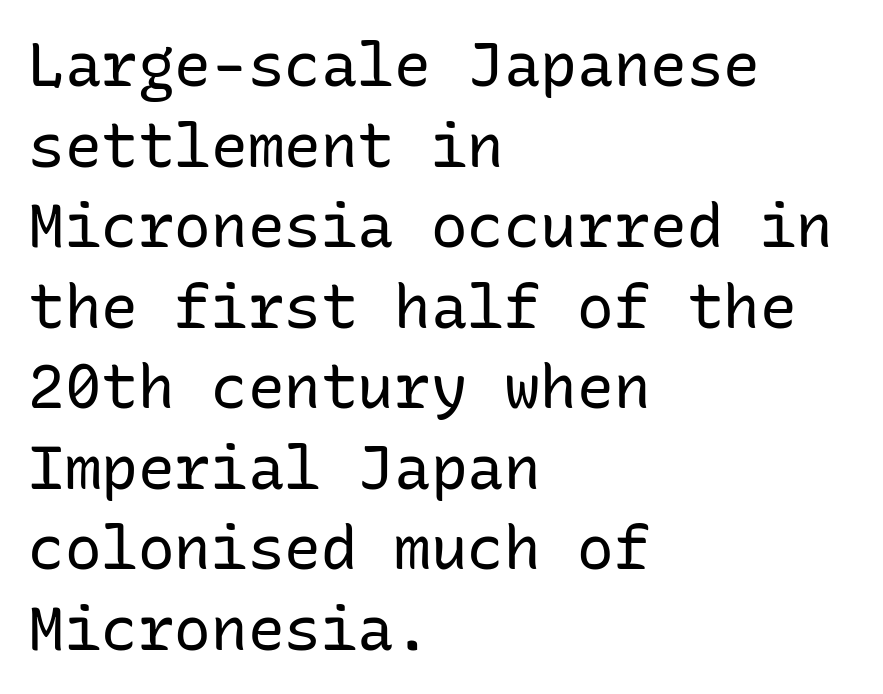
Q: Is the text bold? A: No.
Q: Is the text italic (slanted)? A: No, it is upright.
Q: Is the typeface a serif or a sans-serif typeface? A: Sans-serif.
Q: Is the text underlined? A: No.
Q: How is the paragraph aligned? A: Left-aligned.
Q: Is the spacing between letters normal or unusually wide? A: Normal.
Q: Is the spacing between lines tight, normal or loose? A: Normal.
Q: Width (condensed, normal, or wide)? A: Normal.
Q: Stroke contrast? A: Low.
Q: x-height? A: Medium.
Q: Monospaced? A: Yes.
